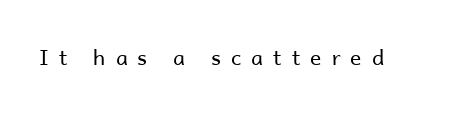
Q: Is the text bold? A: No.
Q: Is the text italic (slanted)? A: No, it is upright.
Q: Is the text underlined? A: No.
Q: Is the spacing between letters normal or unusually wide? A: Unusually wide.
